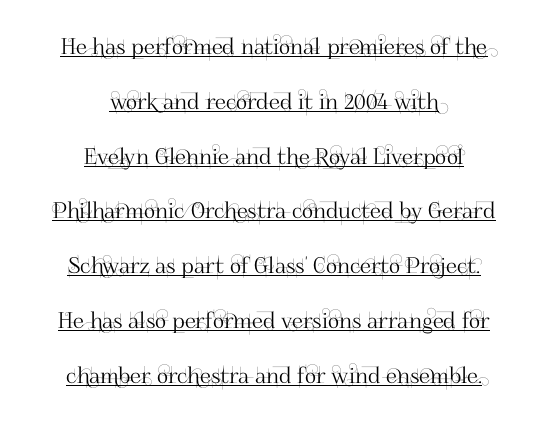
{"italic": "no", "underline": "yes", "align": "center", "line_spacing": "loose", "line_spacing_ratio": 2.49, "letter_spacing": "normal", "letter_spacing_em": 0.0, "glyph_px": 22}
